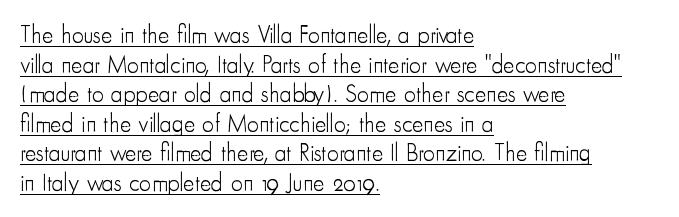
{"italic": "no", "bold": "no", "underline": "yes", "align": "left", "line_spacing_ratio": 1.23, "letter_spacing": "normal", "letter_spacing_em": 0.0, "glyph_px": 24}
